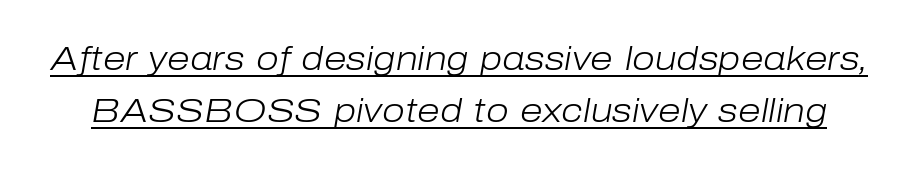
The image shows 33 px light type, italic (leaning right); set normal line spacing (1.58x), normal letter spacing, underlined; low stroke contrast and a medium x-height.
